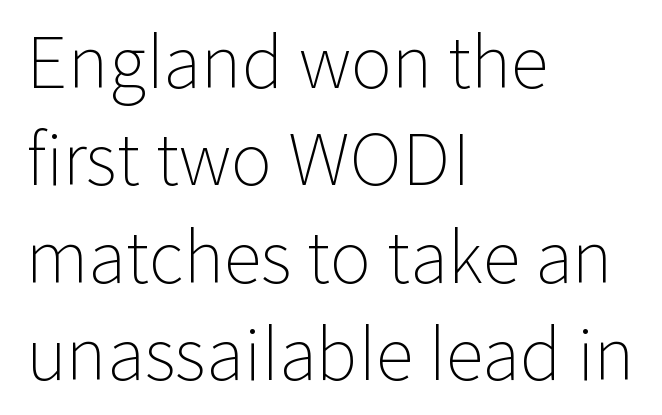
{"serif": "no", "italic": "no", "bold": "no", "weight": "light", "width": "normal", "stroke_contrast": "low", "x_height": "medium", "monospaced": "no", "underline": "no", "align": "left", "line_spacing": "normal", "line_spacing_ratio": 1.39, "letter_spacing": "normal", "letter_spacing_em": 0.0, "glyph_px": 70}
